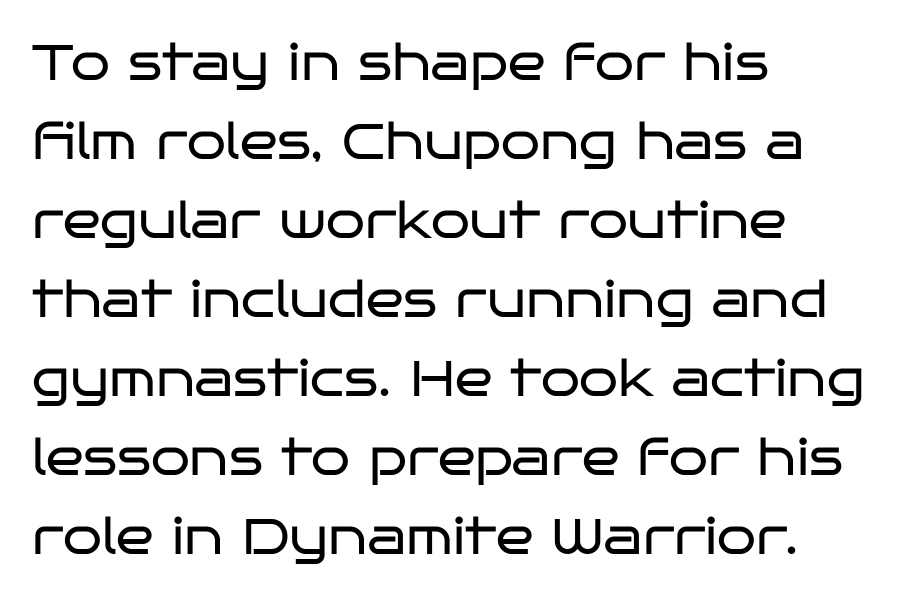
The image shows 50 px regular-weight, wide sans-serif type, upright; set left-aligned, normal line spacing (1.58x), normal letter spacing, not underlined; low stroke contrast and a large x-height.
